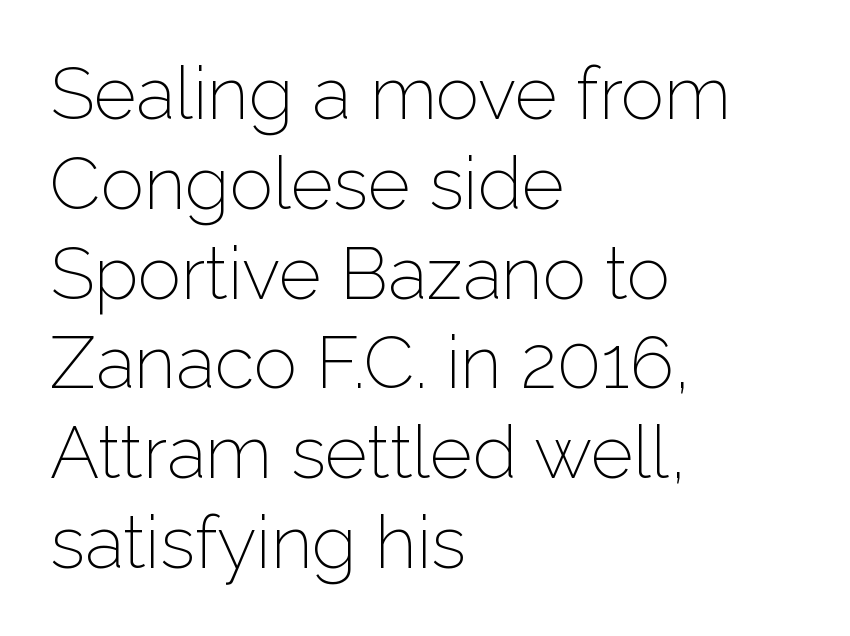
{"serif": "no", "italic": "no", "bold": "no", "weight": "light", "width": "normal", "stroke_contrast": "low", "x_height": "medium", "monospaced": "no", "underline": "no", "align": "left", "line_spacing_ratio": 1.23, "letter_spacing": "normal", "letter_spacing_em": 0.0, "glyph_px": 73}
